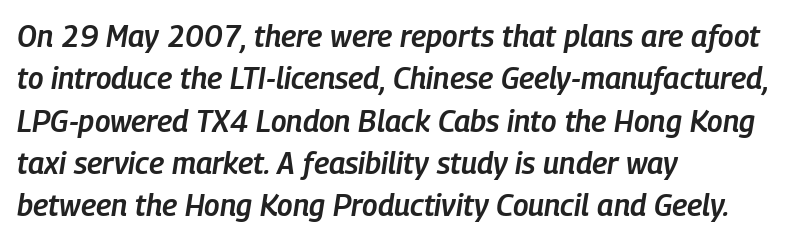
The image shows 30 px semibold, condensed type, italic (leaning right); set left-aligned, normal line spacing (1.41x), normal letter spacing, not underlined; low stroke contrast and a medium x-height.
